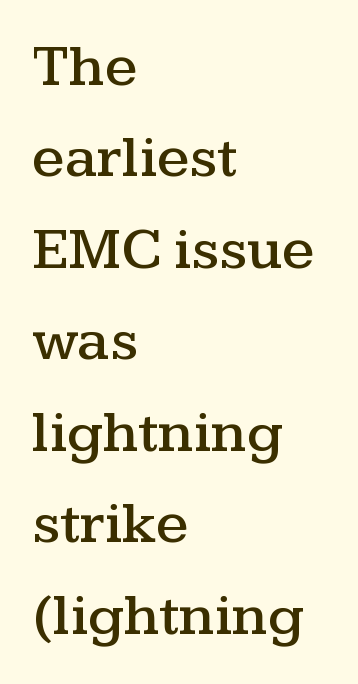
Q: Is the text italic (slanted)? A: No, it is upright.
Q: Is the typeface a serif or a sans-serif typeface? A: Serif.
Q: Is the text underlined? A: No.
Q: How is the paragraph aligned? A: Left-aligned.
Q: Is the spacing between letters normal or unusually wide? A: Normal.
Q: Is the spacing between lines tight, normal or loose? A: Normal.
Q: Width (condensed, normal, or wide)? A: Wide.
Q: Stroke contrast? A: Medium.
Q: x-height? A: Medium.
Q: Monospaced? A: No.
